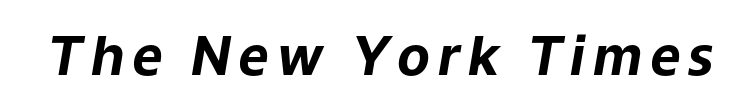
The image shows 54 px bold type, italic (leaning right); set not underlined; low stroke contrast and a medium x-height.
